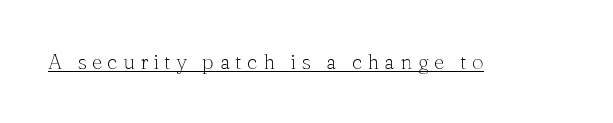
{"italic": "no", "bold": "no", "underline": "yes", "letter_spacing": "wide", "letter_spacing_em": 0.25, "glyph_px": 21}
